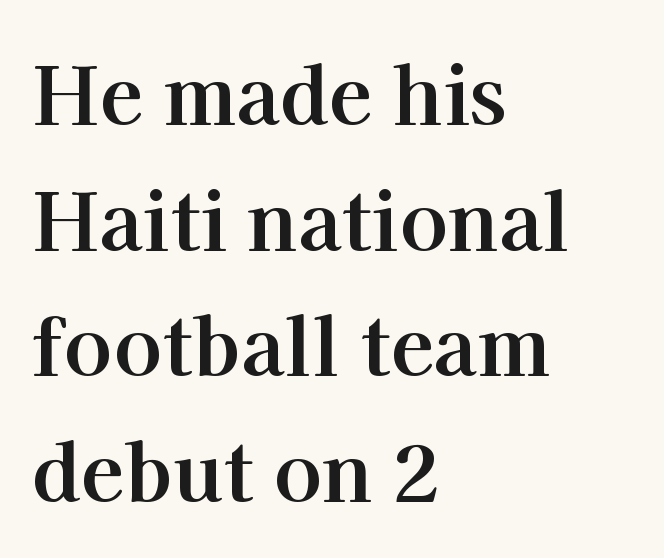
{"serif": "yes", "italic": "no", "bold": "yes", "weight": "bold", "width": "normal", "stroke_contrast": "high", "x_height": "medium", "monospaced": "no", "underline": "no", "align": "left", "line_spacing": "normal", "line_spacing_ratio": 1.57, "letter_spacing": "normal", "letter_spacing_em": 0.0, "glyph_px": 80}
